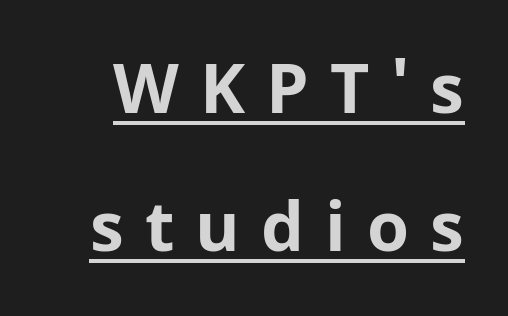
Q: Is the text bold? A: Yes.
Q: Is the text italic (slanted)? A: No, it is upright.
Q: Is the typeface a serif or a sans-serif typeface? A: Sans-serif.
Q: Is the text underlined? A: Yes.
Q: Is the spacing between letters normal or unusually wide? A: Unusually wide.
Q: Is the spacing between lines tight, normal or loose? A: Loose.
Q: Width (condensed, normal, or wide)? A: Normal.
Q: Stroke contrast? A: Low.
Q: x-height? A: Medium.
Q: Monospaced? A: No.
